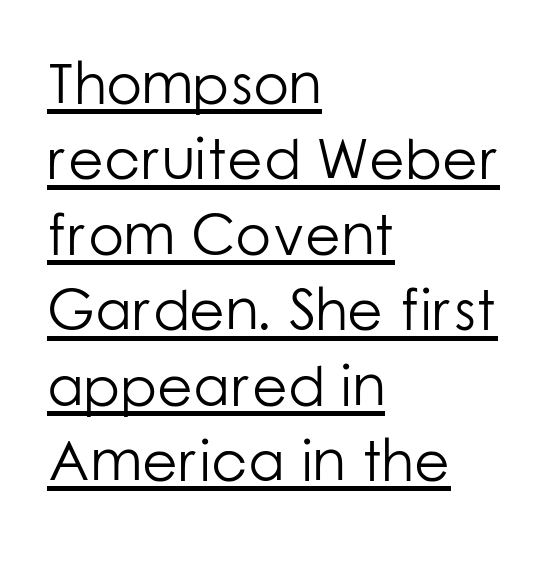
The image shows 58 px light sans-serif type, upright; set left-aligned, normal line spacing (1.3x), normal letter spacing, underlined; low stroke contrast and a medium x-height.
